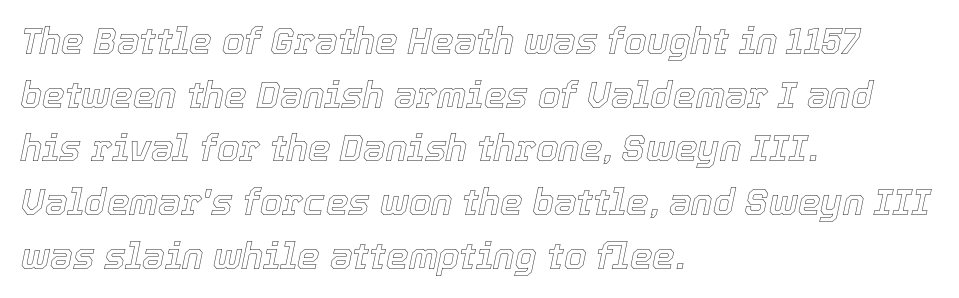
Glance below the letters and you will spot only blank space. Each word holds together tightly as a unit, with standard inter-letter gaps. In CSS terms this would be text-align: left. The vertical gap from one line to the next is medium. There's an unmistakable incline to the writing here.
